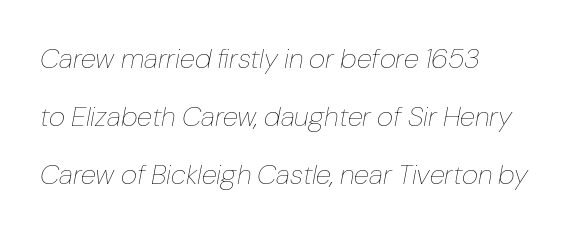
The image shows 28 px thin type, italic (leaning right); set left-aligned, loose line spacing (2.07x), normal letter spacing, not underlined; low stroke contrast and a medium x-height.
